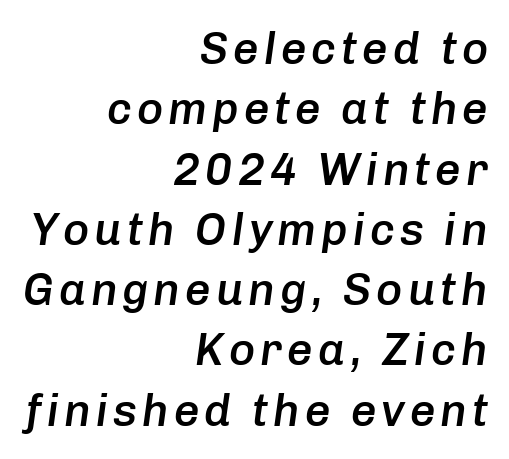
{"italic": "yes", "lean": "right", "slant_degrees": 8, "bold": "semi", "weight": "semibold", "width": "normal", "stroke_contrast": "low", "x_height": "medium", "monospaced": "no", "underline": "no", "align": "right", "line_spacing": "normal", "line_spacing_ratio": 1.34, "glyph_px": 45}
